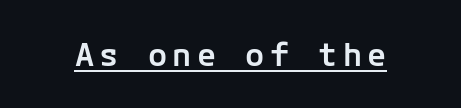
No feet cap the strokes, marking this as sans-serif type. The passage shown is semibold, sitting just below true bold. You can see a thin bar hugging the bottom of the glyphs. Style check: upright.
